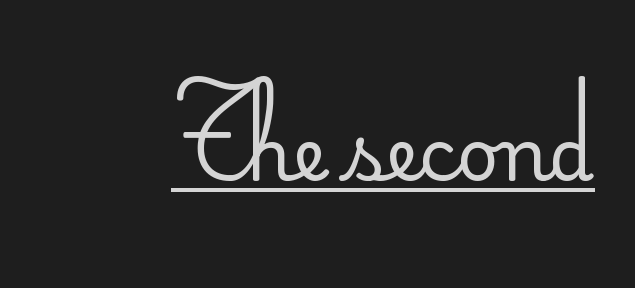
The image shows 72 px regular-weight sans-serif type, upright; set normal letter spacing, underlined; low stroke contrast and a small x-height.
